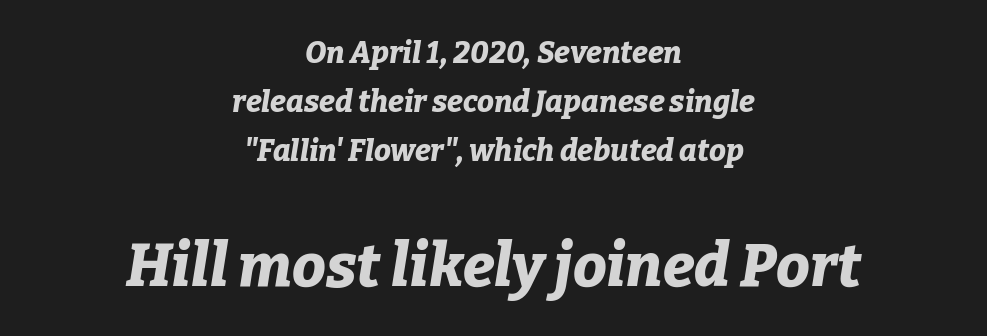
These lines carry a lot of weight — the face is fully bold. The paragraph has two soft edges and a firm central axis. The zone under the glyphs is completely vacant. Designer's note — italics engaged. Letter spacing: default. A typesetter would call this leading conventional body-copy spacing.
